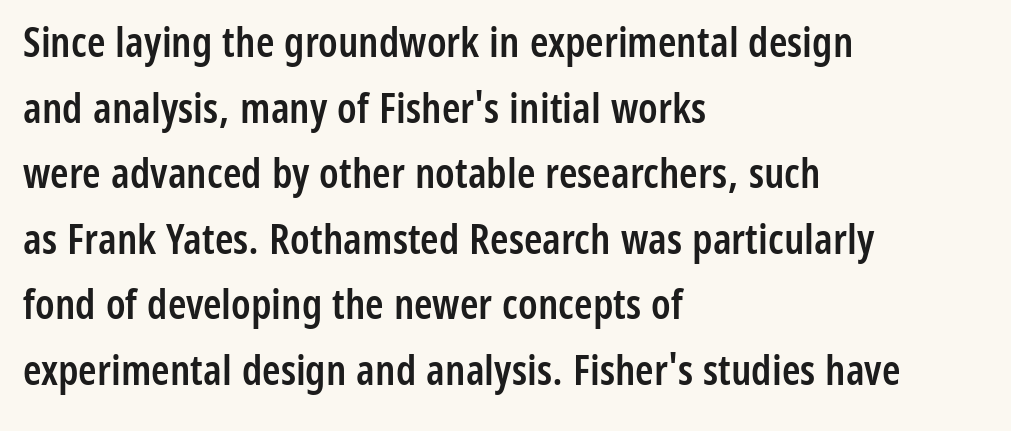
The image shows 42 px semibold, condensed sans-serif type, upright; set left-aligned, normal line spacing (1.56x), normal letter spacing, not underlined; low stroke contrast and a medium x-height.
